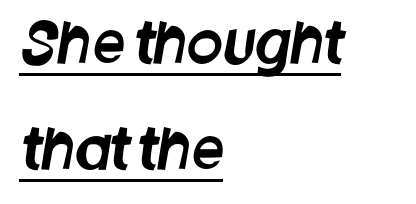
Q: Is the typeface a serif or a sans-serif typeface? A: Sans-serif.
Q: Is the text underlined? A: Yes.
Q: How is the paragraph aligned? A: Left-aligned.
Q: Is the spacing between letters normal or unusually wide? A: Normal.
Q: Width (condensed, normal, or wide)? A: Condensed.
Q: Stroke contrast? A: Low.
Q: x-height? A: Large.
Q: Monospaced? A: No.
